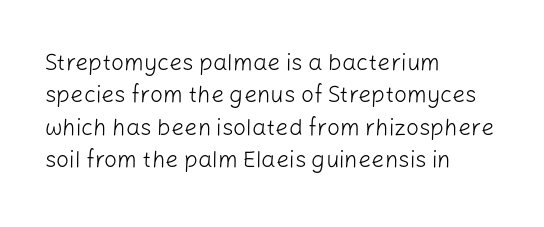
{"italic": "no", "bold": "no", "underline": "no", "align": "left", "line_spacing": "normal", "line_spacing_ratio": 1.41, "letter_spacing": "normal", "letter_spacing_em": 0.0, "glyph_px": 23}
